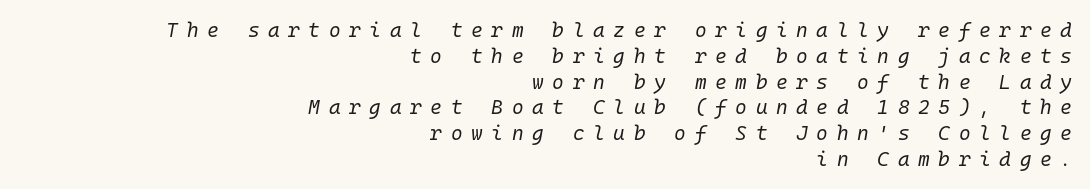
Q: Is the text bold? A: No.
Q: Is the text italic (slanted)? A: Yes, it leans right by about 10 degrees.
Q: Is the text underlined? A: No.
Q: How is the paragraph aligned? A: Right-aligned.
Q: Is the spacing between letters normal or unusually wide? A: Unusually wide.
Q: Is the spacing between lines tight, normal or loose? A: Normal.
